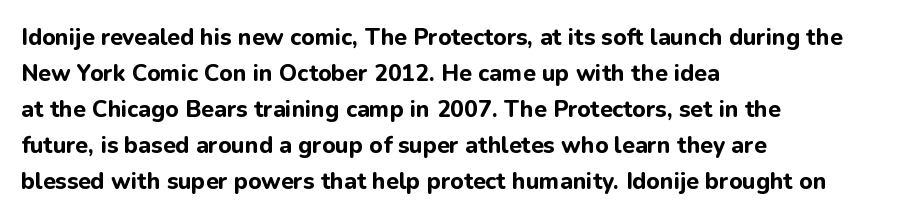
The image shows 23 px bold type, upright; set left-aligned, normal line spacing (1.57x), normal letter spacing, not underlined.
